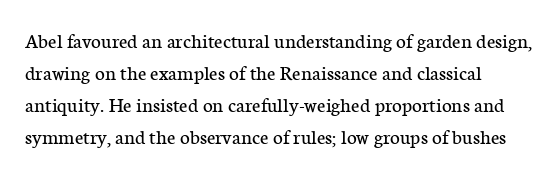
Q: Is the text bold? A: No.
Q: Is the text italic (slanted)? A: No, it is upright.
Q: Is the text underlined? A: No.
Q: How is the paragraph aligned? A: Left-aligned.
Q: Is the spacing between letters normal or unusually wide? A: Normal.
Q: Is the spacing between lines tight, normal or loose? A: Normal.
